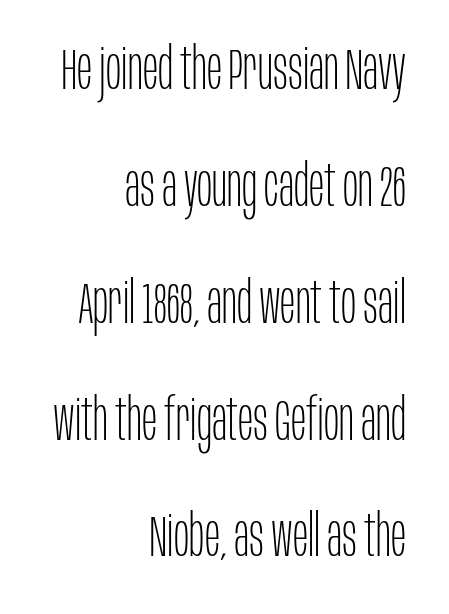
The image shows 57 px thin, condensed sans-serif type, upright; set right-aligned, loose line spacing (2.05x), normal letter spacing, not underlined; low stroke contrast and a large x-height.
